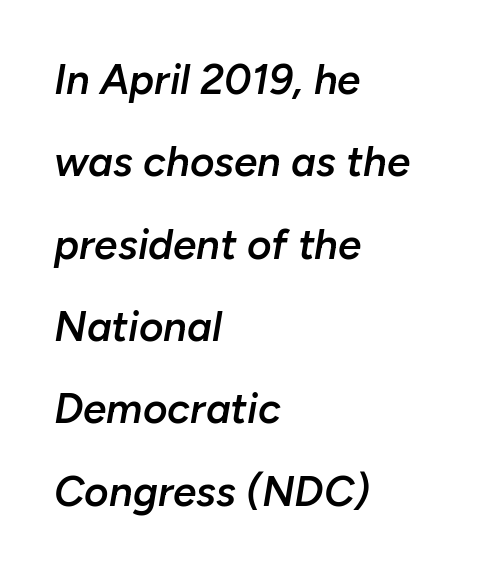
Casual observation: everything's shoved over to the left. Underline: absent. Between one letter and the next there's only the usual sliver of space. Is there much room between lines? Yes — plenty of vertical air separates them.
